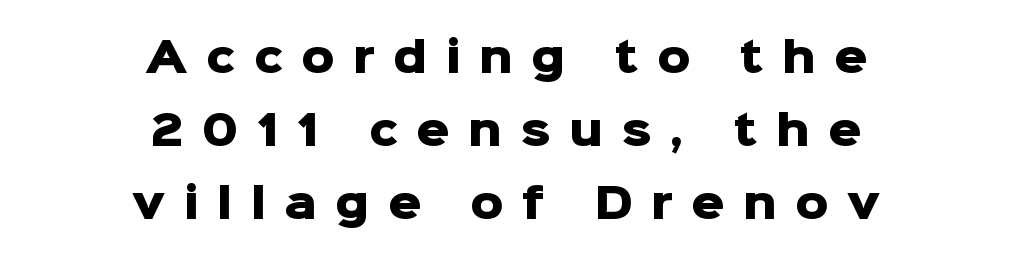
The image shows 41 px heavy sans-serif type, upright; set centered, line spacing 1.78x, unusually wide letter spacing (+0.45 em), not underlined; low stroke contrast and a medium x-height.
